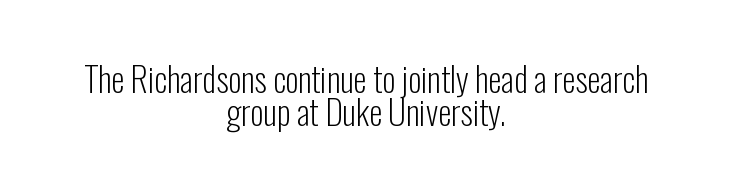
The image shows 34 px light, condensed sans-serif type, upright; set centered, tight line spacing (0.96x), normal letter spacing, not underlined; low stroke contrast and a medium x-height.
